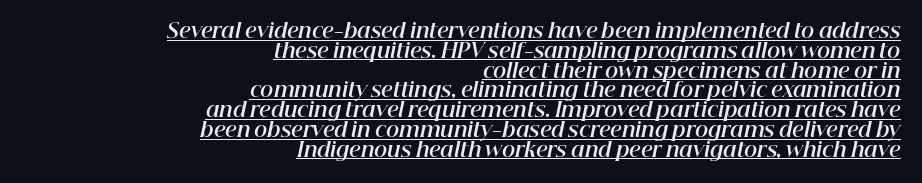
The image shows 20 px bold type, italic (leaning right); set right-aligned, tight line spacing (0.99x), normal letter spacing, underlined.
